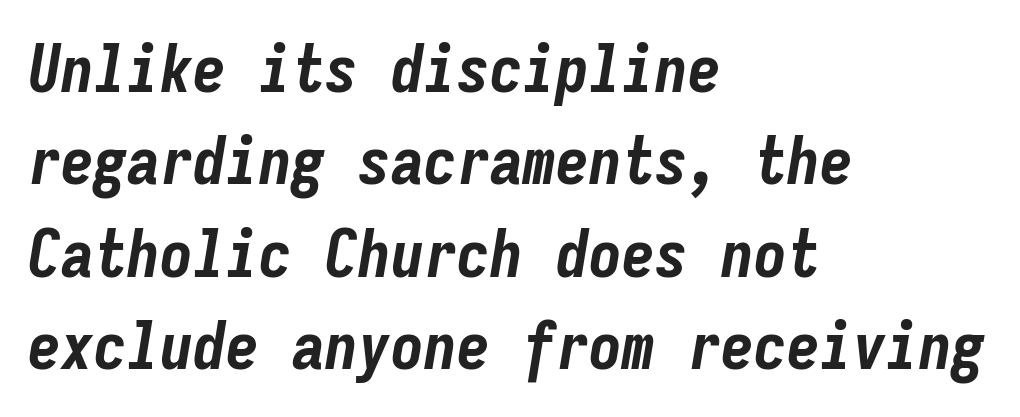
{"italic": "yes", "lean": "right", "slant_degrees": 9, "bold": "yes", "weight": "bold", "width": "condensed", "stroke_contrast": "low", "x_height": "medium", "monospaced": "yes", "underline": "no", "align": "left", "line_spacing": "normal", "line_spacing_ratio": 1.4, "letter_spacing": "normal", "letter_spacing_em": 0.0, "glyph_px": 66}
